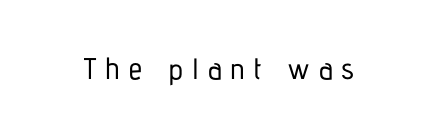
Q: Is the text italic (slanted)? A: No, it is upright.
Q: Is the typeface a serif or a sans-serif typeface? A: Sans-serif.
Q: Is the text underlined? A: No.
Q: Is the spacing between letters normal or unusually wide? A: Unusually wide.
Q: Width (condensed, normal, or wide)? A: Condensed.
Q: Stroke contrast? A: Low.
Q: x-height? A: Medium.
Q: Monospaced? A: No.
